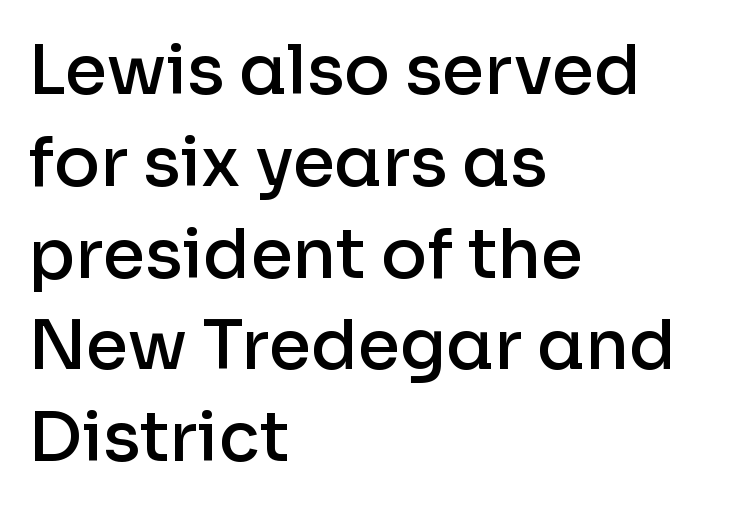
All the whitespace from short lines collects on the right. Spacing verdict: proportional, widths tailored to each character. These lines carry some extra weight — a demibold, not a full bold. The rendering uses a moderate line-height, typical for paragraphs. Only glyphs here, with clear space below each row. The type sits square on the baseline with zero lean.
